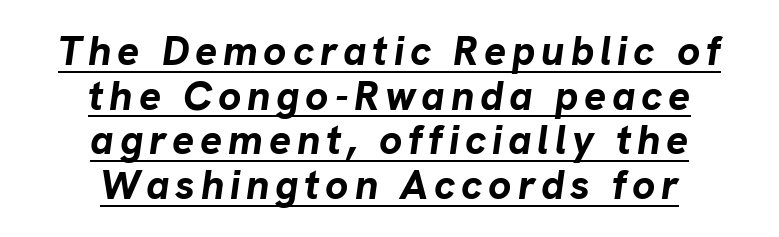
The image shows 41 px bold type, italic (leaning right); set centered, tight line spacing (1.09x), underlined; low stroke contrast and a medium x-height.
